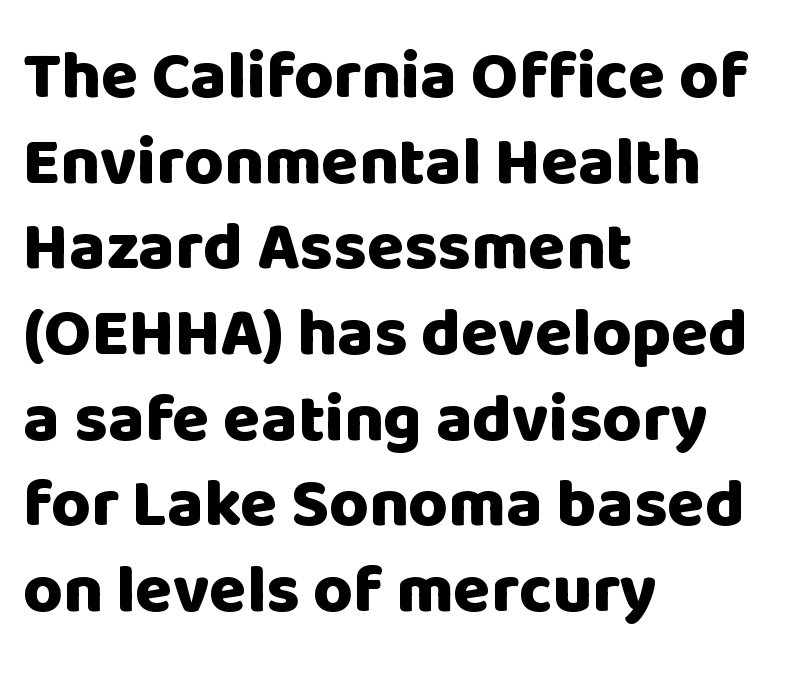
The image shows 68 px heavy sans-serif type, upright; set left-aligned, normal line spacing (1.26x), normal letter spacing, not underlined; low stroke contrast and a large x-height.
